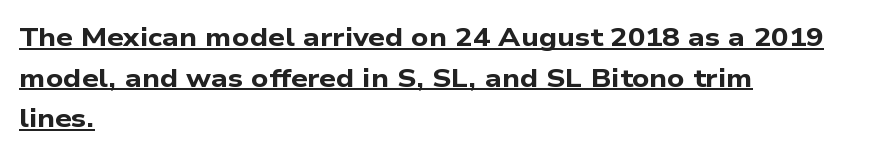
{"bold": "yes", "underline": "yes", "align": "left", "line_spacing": "normal", "line_spacing_ratio": 1.56, "letter_spacing": "normal", "letter_spacing_em": 0.0, "glyph_px": 26}
